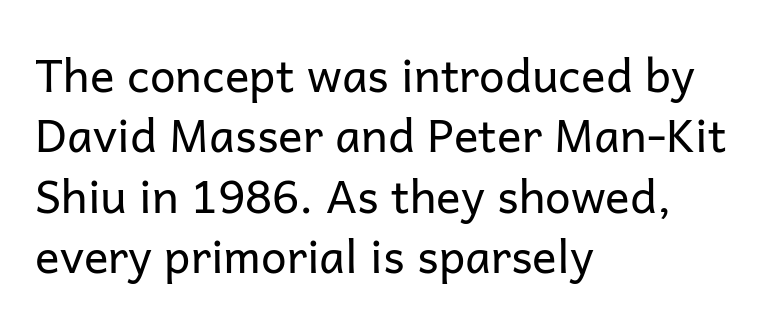
Q: Is the text bold? A: No.
Q: Is the text italic (slanted)? A: No, it is upright.
Q: Is the typeface a serif or a sans-serif typeface? A: Sans-serif.
Q: Is the text underlined? A: No.
Q: How is the paragraph aligned? A: Left-aligned.
Q: Is the spacing between letters normal or unusually wide? A: Normal.
Q: Is the spacing between lines tight, normal or loose? A: Normal.
Q: Width (condensed, normal, or wide)? A: Normal.
Q: Stroke contrast? A: Low.
Q: x-height? A: Medium.
Q: Monospaced? A: No.
